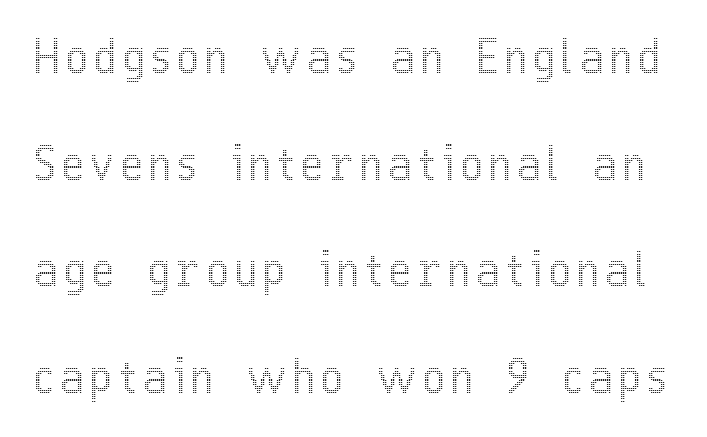
The lines are spread far apart with generous leading. The foot of each line stays bare and open. Varying glyph widths throughout — classic text-font behaviour. The lettering holds an erect, upright posture throughout.
